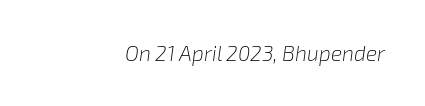
{"italic": "yes", "lean": "right", "slant_degrees": 8, "bold": "no", "underline": "no", "letter_spacing": "normal", "letter_spacing_em": 0.0, "glyph_px": 21}
